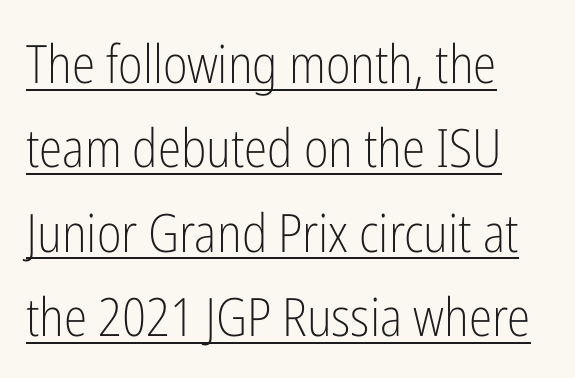
{"serif": "no", "italic": "no", "bold": "no", "weight": "light", "width": "condensed", "stroke_contrast": "low", "x_height": "medium", "monospaced": "no", "underline": "yes", "align": "left", "line_spacing": "normal", "line_spacing_ratio": 1.59, "letter_spacing": "normal", "letter_spacing_em": 0.0, "glyph_px": 53}
